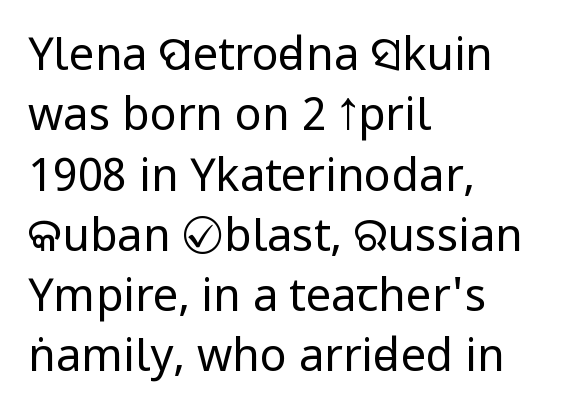
Q: Is the text bold? A: No.
Q: Is the text italic (slanted)? A: No, it is upright.
Q: Is the typeface a serif or a sans-serif typeface? A: Sans-serif.
Q: Is the text underlined? A: No.
Q: How is the paragraph aligned? A: Left-aligned.
Q: Is the spacing between letters normal or unusually wide? A: Normal.
Q: Is the spacing between lines tight, normal or loose? A: Normal.
Q: Width (condensed, normal, or wide)? A: Condensed.
Q: Stroke contrast? A: Low.
Q: x-height? A: Large.
Q: Monospaced? A: No.
